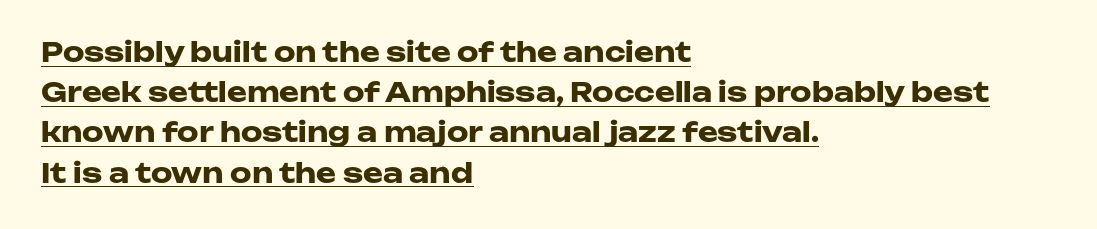
The image shows 27 px bold type, upright; set left-aligned, normal line spacing (1.49x), normal letter spacing, underlined.
